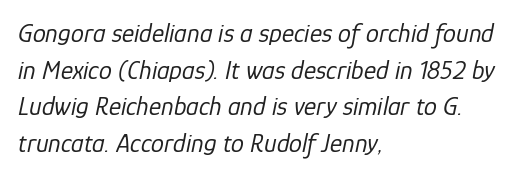
{"italic": "yes", "lean": "right", "slant_degrees": 12, "bold": "no", "underline": "no", "align": "left", "line_spacing": "normal", "line_spacing_ratio": 1.41, "letter_spacing": "normal", "letter_spacing_em": 0.0, "glyph_px": 26}
